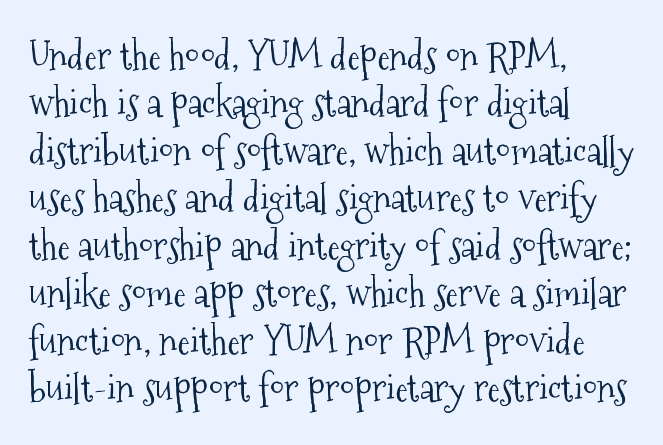
In CSS terms this would be text-align: left. Nobody drew a line under any word here. Looks like regular typesetting: each glyph gets only the width it needs. Short note: letters normally spaced.
